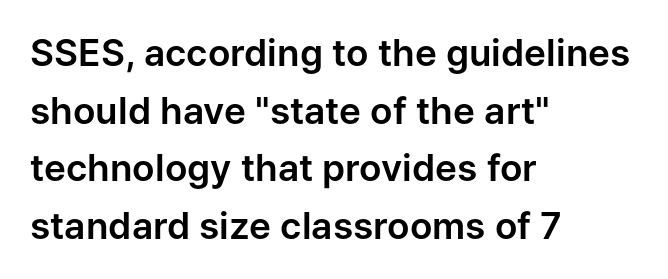
The image shows 37 px sans-serif type, upright; set left-aligned, normal line spacing (1.56x), normal letter spacing, not underlined; low stroke contrast and a medium x-height.
